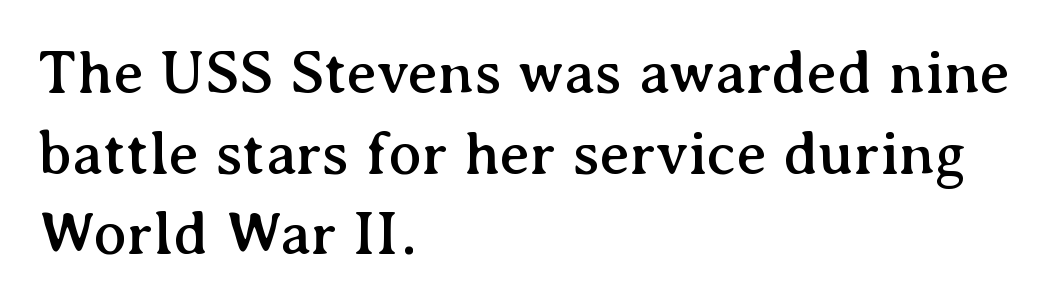
Q: Is the text italic (slanted)? A: No, it is upright.
Q: Is the typeface a serif or a sans-serif typeface? A: Serif.
Q: Is the text underlined? A: No.
Q: How is the paragraph aligned? A: Left-aligned.
Q: Is the spacing between letters normal or unusually wide? A: Normal.
Q: Is the spacing between lines tight, normal or loose? A: Normal.
Q: Width (condensed, normal, or wide)? A: Normal.
Q: Stroke contrast? A: Medium.
Q: x-height? A: Medium.
Q: Monospaced? A: No.
